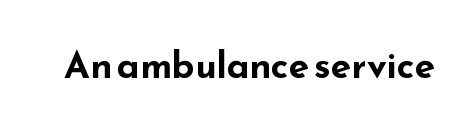
The strip under each line holds only bare page. Unlike a traditional serif, this face leaves its strokes unadorned. Upright lettering throughout. Nobody touched the tracking dial on this one.
